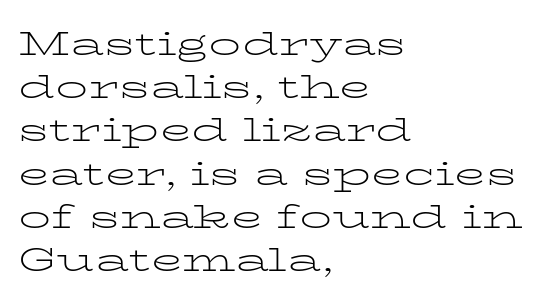
No word sits above an underline. The line-height multiplier appears to be the usual default. The characters are drawn with everyday or finer stroke widths. Proportional: the letters do not fall into vertical columns. Inter-character spacing is left at the font's built-in metrics.
